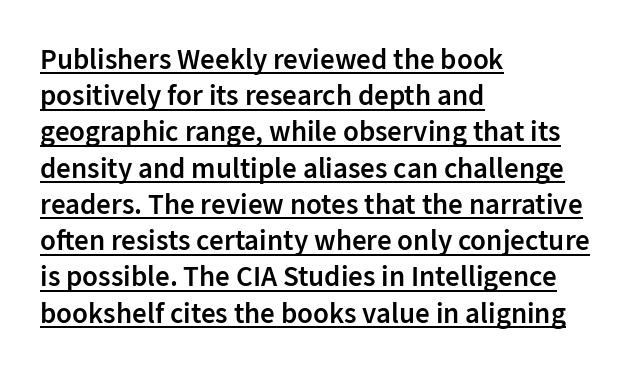
{"serif": "no", "italic": "no", "bold": "semi", "weight": "semibold", "width": "normal", "stroke_contrast": "low", "x_height": "medium", "monospaced": "no", "underline": "yes", "align": "left", "line_spacing": "normal", "line_spacing_ratio": 1.25, "letter_spacing": "normal", "letter_spacing_em": 0.0, "glyph_px": 29}
